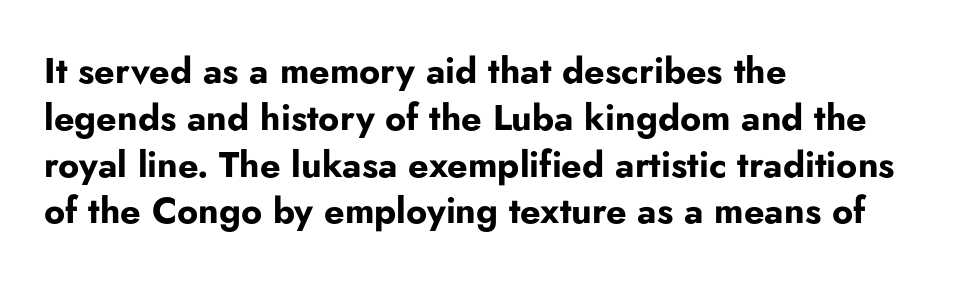
{"serif": "no", "italic": "no", "bold": "yes", "weight": "bold", "width": "normal", "stroke_contrast": "low", "x_height": "small", "monospaced": "no", "underline": "no", "align": "left", "line_spacing": "normal", "line_spacing_ratio": 1.3, "letter_spacing": "normal", "letter_spacing_em": 0.0, "glyph_px": 36}
